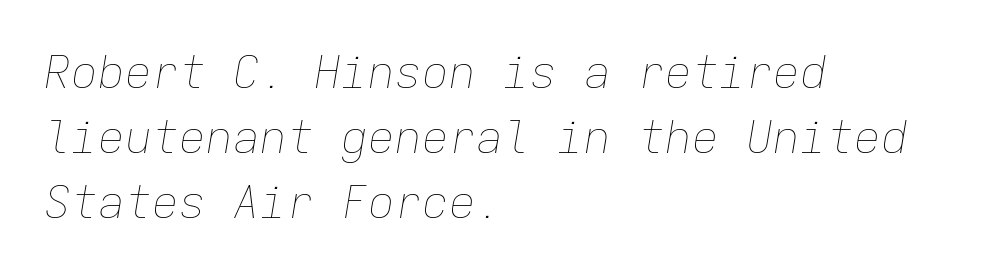
Q: Is the text bold? A: No.
Q: Is the text italic (slanted)? A: Yes, it leans right by about 9 degrees.
Q: Is the text underlined? A: No.
Q: How is the paragraph aligned? A: Left-aligned.
Q: Is the spacing between letters normal or unusually wide? A: Normal.
Q: Is the spacing between lines tight, normal or loose? A: Normal.
Q: Width (condensed, normal, or wide)? A: Normal.
Q: Stroke contrast? A: Low.
Q: x-height? A: Medium.
Q: Monospaced? A: Yes.
